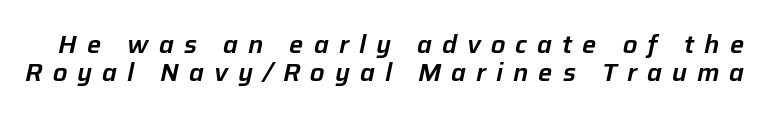
{"italic": "yes", "lean": "right", "slant_degrees": 12, "underline": "no", "line_spacing": "tight", "line_spacing_ratio": 1.12, "letter_spacing": "wide", "letter_spacing_em": 0.4, "glyph_px": 25}
